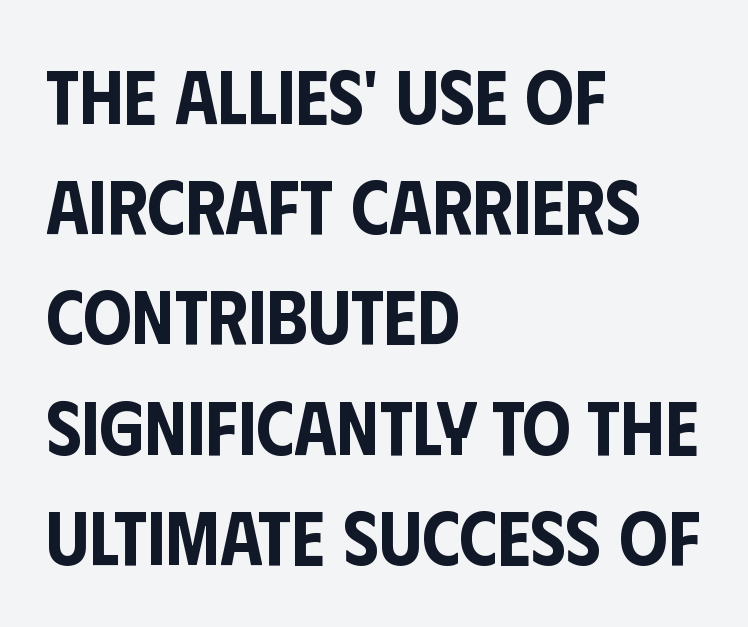
The characters display no serif detailing; their extremities are plain. A bare baseline throughout the passage. Teacher's note: observe the even left margin — that is flush-left alignment. Think of a printed novel: that variable character pitch is what you see here.
